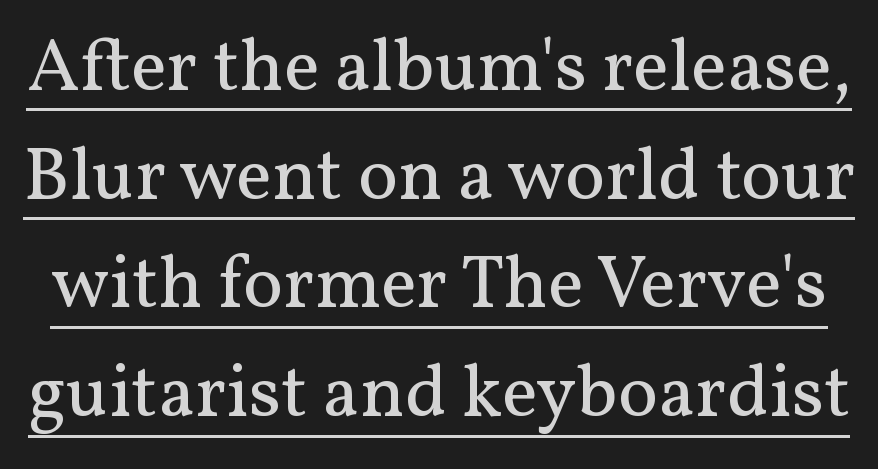
The image shows 75 px regular-weight serif type, upright; set normal line spacing (1.45x), normal letter spacing, underlined; medium stroke contrast and a medium x-height.
